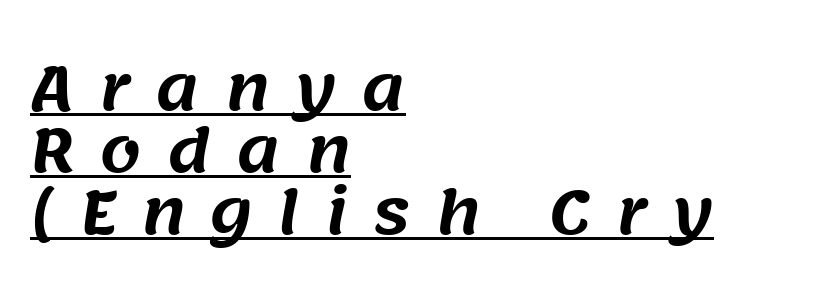
Glyph-to-glyph distance is far greater than everyday printed text. Rows of type sit shoulder to shoulder in the vertical direction. The compositor pushed each line to the left boundary. The passage shown is underscored from start to finish.
